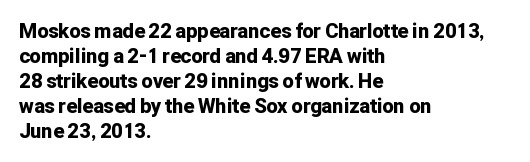
The image shows 20 px bold type, upright; set left-aligned, normal line spacing (1.25x), normal letter spacing, not underlined.
